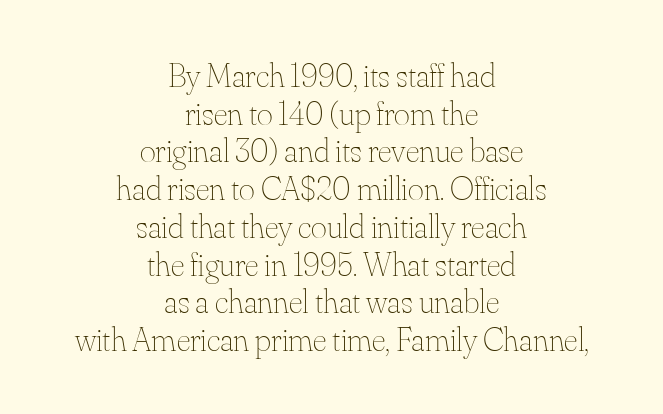
The image shows 34 px thin type, upright; set centered, tight line spacing (1.11x), normal letter spacing, not underlined; medium stroke contrast and a small x-height.
